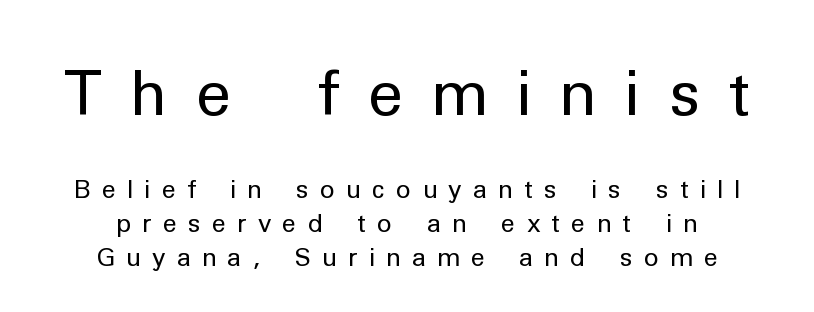
Q: Is the text bold? A: No.
Q: Is the text italic (slanted)? A: No, it is upright.
Q: Is the typeface a serif or a sans-serif typeface? A: Sans-serif.
Q: Is the text underlined? A: No.
Q: How is the paragraph aligned? A: Centered.
Q: Is the spacing between letters normal or unusually wide? A: Unusually wide.
Q: Is the spacing between lines tight, normal or loose? A: Normal.
Q: Which block of text is set in a larger size, the first (top) or the second (bottom)? A: The first (top) one.
Q: Width (condensed, normal, or wide)? A: Normal.
Q: Stroke contrast? A: Low.
Q: x-height? A: Medium.
Q: Monospaced? A: No.
